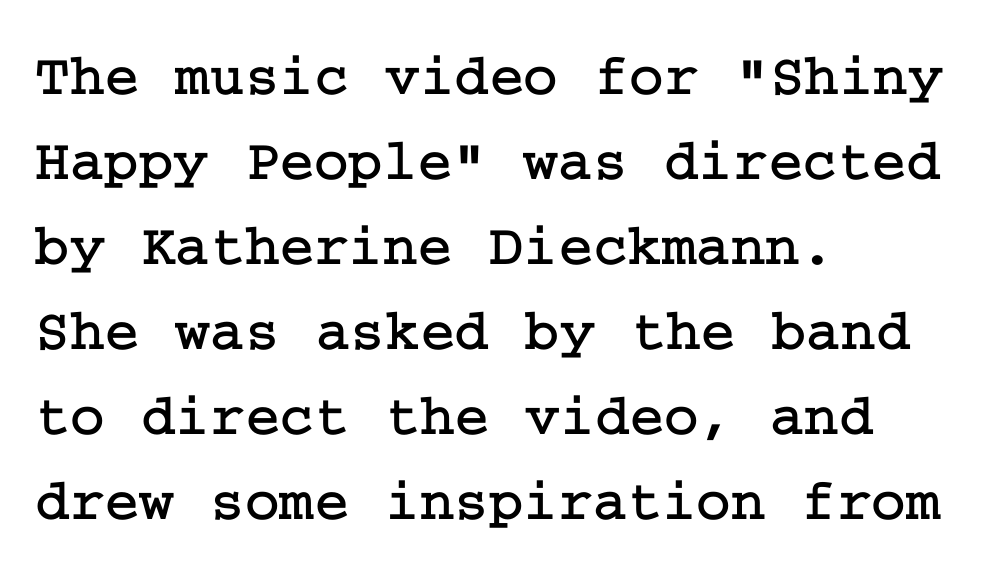
{"serif": "yes", "italic": "no", "width": "normal", "stroke_contrast": "low", "x_height": "medium", "underline": "no", "align": "left", "line_spacing": "normal", "line_spacing_ratio": 1.44, "letter_spacing": "normal", "letter_spacing_em": 0.0, "glyph_px": 59}
